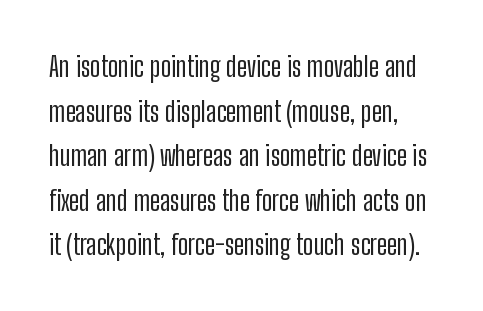
{"serif": "no", "italic": "no", "width": "condensed", "stroke_contrast": "low", "x_height": "medium", "monospaced": "no", "underline": "no", "line_spacing": "normal", "line_spacing_ratio": 1.59, "letter_spacing": "normal", "letter_spacing_em": 0.0, "glyph_px": 28}
